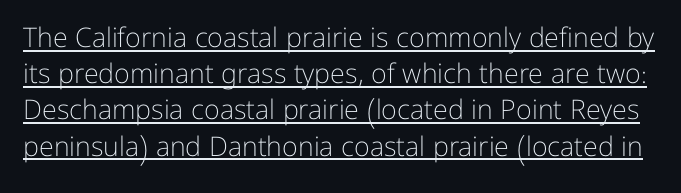
The image shows 27 px text type, upright; set normal line spacing (1.34x), normal letter spacing, underlined.
